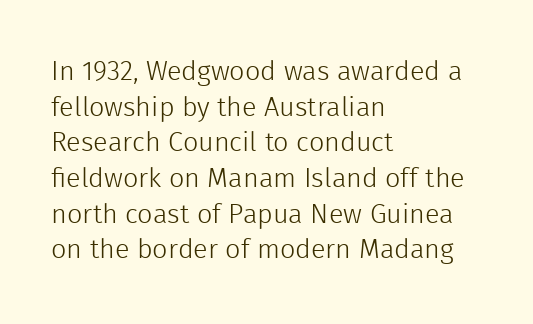
Notice how descenders clear the ascenders below comfortably — that's standard leading. Rule under the text: the space is simply empty. This rendering uses left alignment, leaving the right contour irregular. The type sits square on the baseline with zero lean. The font sits on the lighter half of the weight spectrum, regular included. The gaps between neighbouring characters are ordinary and unremarkable.
